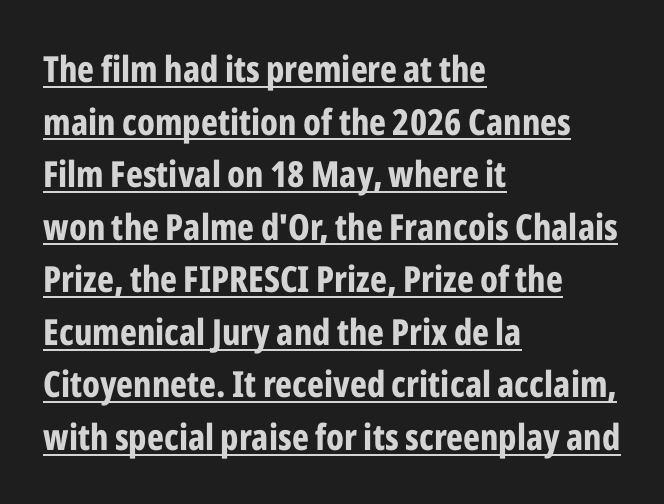
Q: Is the text bold? A: Yes.
Q: Is the text italic (slanted)? A: No, it is upright.
Q: Is the typeface a serif or a sans-serif typeface? A: Sans-serif.
Q: Is the text underlined? A: Yes.
Q: How is the paragraph aligned? A: Left-aligned.
Q: Is the spacing between letters normal or unusually wide? A: Normal.
Q: Is the spacing between lines tight, normal or loose? A: Normal.
Q: Width (condensed, normal, or wide)? A: Condensed.
Q: Stroke contrast? A: Low.
Q: x-height? A: Medium.
Q: Monospaced? A: No.
